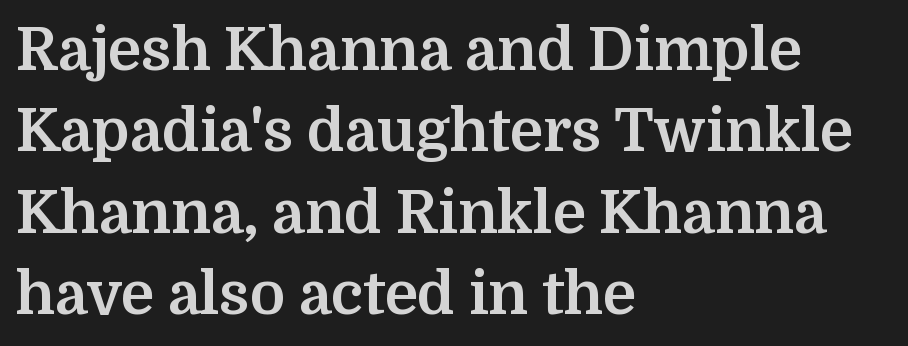
{"serif": "yes", "italic": "no", "bold": "yes", "weight": "bold", "width": "normal", "stroke_contrast": "medium", "x_height": "medium", "monospaced": "no", "underline": "no", "align": "left", "line_spacing": "normal", "line_spacing_ratio": 1.38, "letter_spacing": "normal", "letter_spacing_em": 0.0, "glyph_px": 59}
